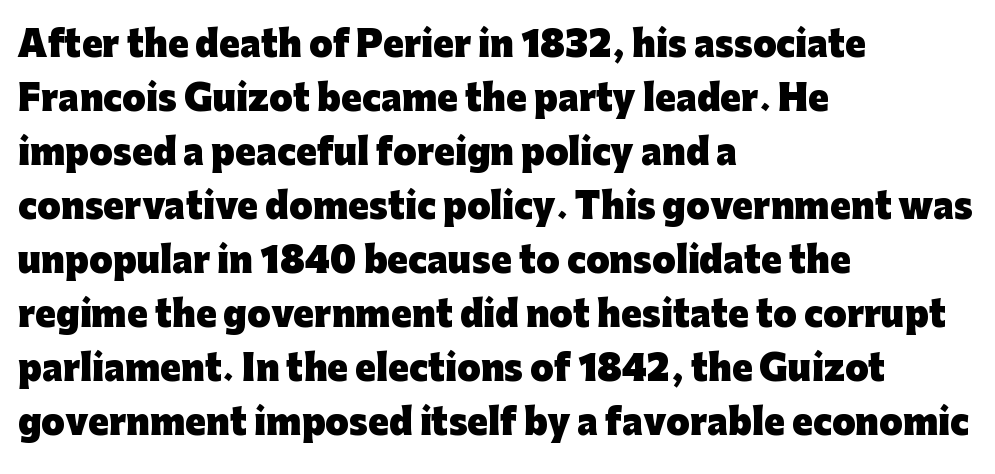
Q: Is the text bold? A: Yes.
Q: Is the text italic (slanted)? A: No, it is upright.
Q: Is the typeface a serif or a sans-serif typeface? A: Sans-serif.
Q: Is the text underlined? A: No.
Q: How is the paragraph aligned? A: Left-aligned.
Q: Is the spacing between letters normal or unusually wide? A: Normal.
Q: Is the spacing between lines tight, normal or loose? A: Normal.
Q: Width (condensed, normal, or wide)? A: Normal.
Q: Stroke contrast? A: Low.
Q: x-height? A: Medium.
Q: Monospaced? A: No.
